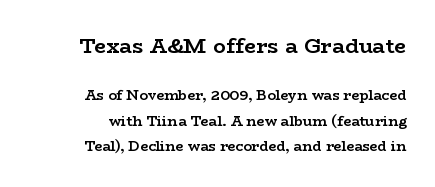
Note: larger setting up top, smaller setting below. Glyph-to-glyph distance matches everyday printed text. Tall strokes in this sample are plumb rather than angled. Bold? Absolutely — the strokes are thick and heavy.
